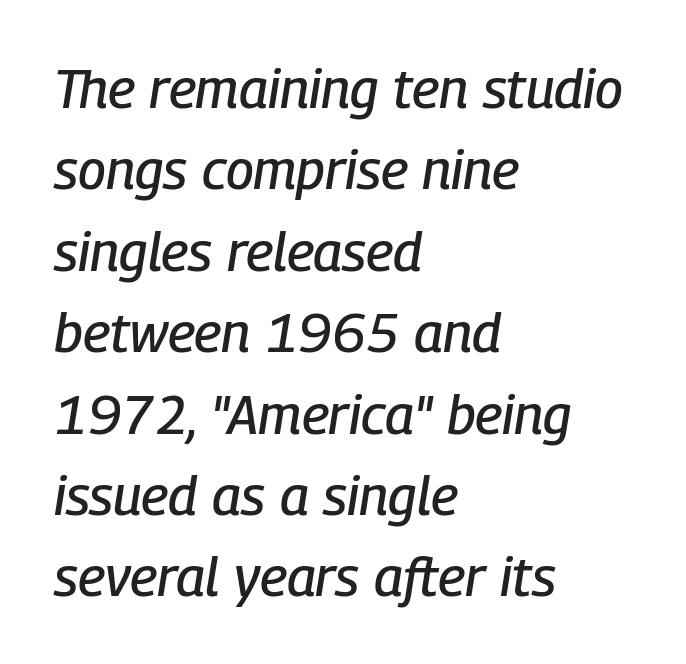
The image shows 55 px condensed type, italic (leaning right); set left-aligned, normal line spacing (1.48x), normal letter spacing, not underlined; low stroke contrast and a medium x-height.
